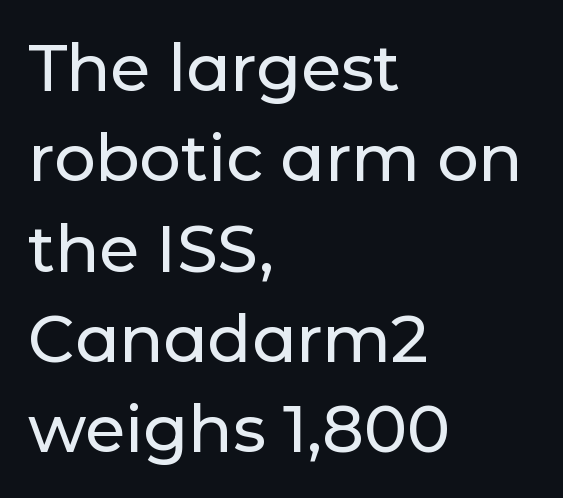
Q: Is the text italic (slanted)? A: No, it is upright.
Q: Is the typeface a serif or a sans-serif typeface? A: Sans-serif.
Q: Is the text underlined? A: No.
Q: How is the paragraph aligned? A: Left-aligned.
Q: Is the spacing between letters normal or unusually wide? A: Normal.
Q: Is the spacing between lines tight, normal or loose? A: Normal.
Q: Width (condensed, normal, or wide)? A: Normal.
Q: Stroke contrast? A: Low.
Q: x-height? A: Medium.
Q: Monospaced? A: No.
